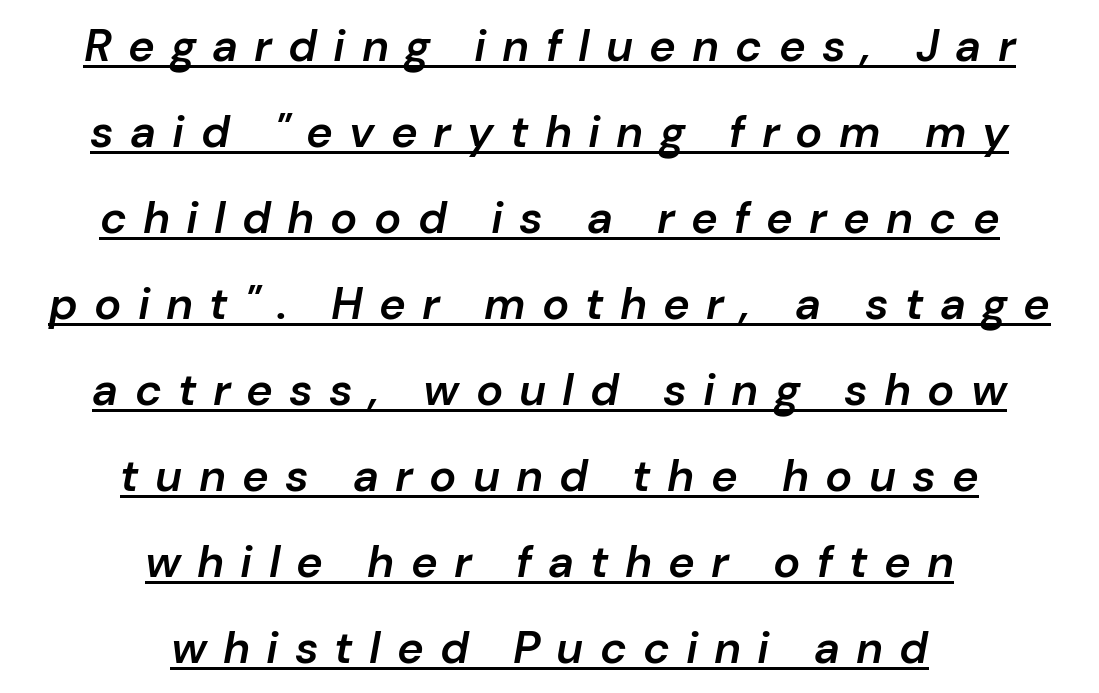
{"italic": "yes", "lean": "right", "slant_degrees": 10, "bold": "semi", "weight": "semibold", "width": "normal", "stroke_contrast": "low", "x_height": "medium", "monospaced": "no", "underline": "yes", "align": "center", "line_spacing": "loose", "line_spacing_ratio": 1.91, "letter_spacing": "wide", "letter_spacing_em": 0.36, "glyph_px": 45}
